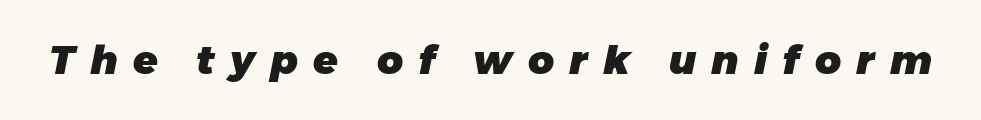
Notice how thick the strokes are: this is what a full bold looks like. The letters advance in unequal steps, a hallmark of proportional type. Descender tails drop into unmarked territory. Observe the lean: these are italic letterforms. Inter-character spacing is expanded well beyond the font's built-in metrics.
